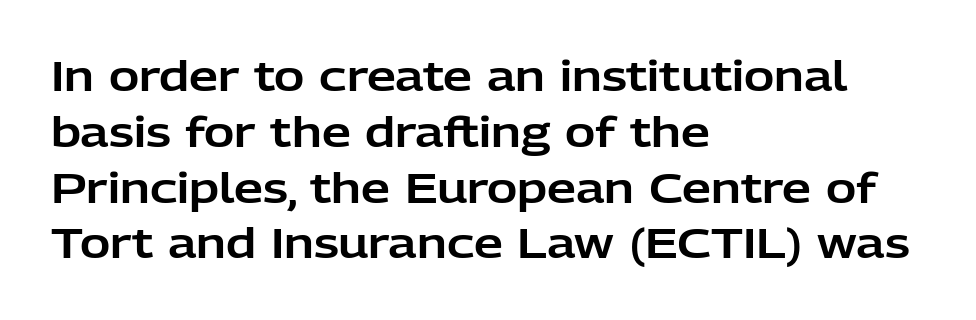
Is this a fixed-width face? No — the glyphs have proportional, varying widths. Line starts are locked; line ends wander. This block has exactly the height ordinary leading produces. Each letter's strokes conclude bluntly, with no projecting serifs. Bare-footed words on every line.
